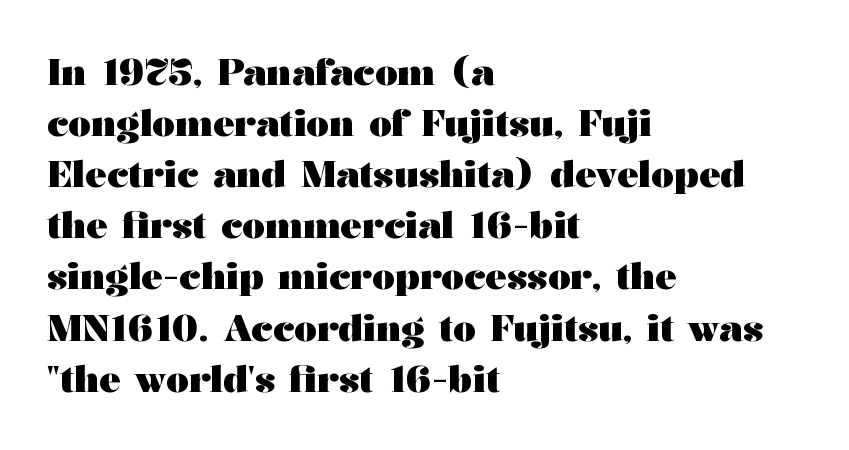
{"serif": "yes", "italic": "no", "bold": "yes", "weight": "heavy", "width": "wide", "stroke_contrast": "medium", "x_height": "medium", "monospaced": "no", "underline": "no", "align": "left", "line_spacing": "normal", "line_spacing_ratio": 1.42, "letter_spacing": "normal", "letter_spacing_em": 0.0, "glyph_px": 36}
